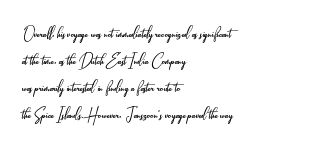
The image shows 21 px text type; set left-aligned, normal line spacing (1.29x), normal letter spacing, not underlined.
